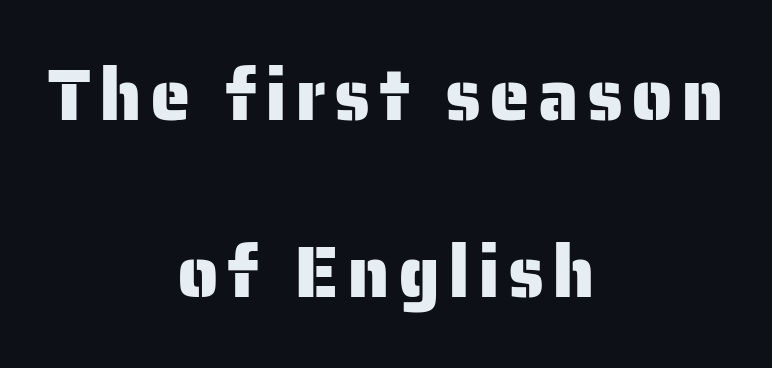
The image shows 73 px sans-serif type, upright; set centered, loose line spacing (2.43x), not underlined; low stroke contrast and a medium x-height.
